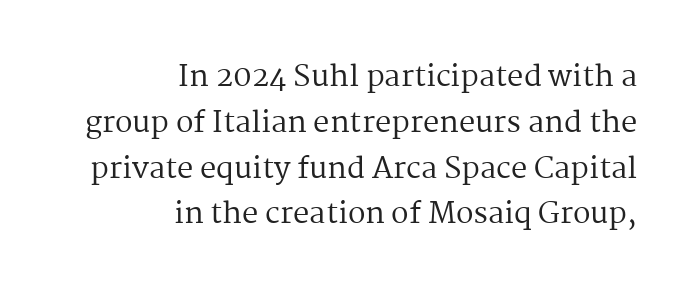
The image shows 29 px regular-weight serif type, upright; set right-aligned, normal line spacing (1.58x), normal letter spacing, not underlined; medium stroke contrast and a medium x-height.
